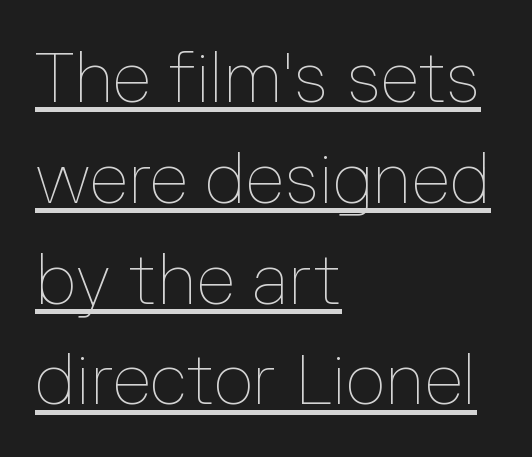
{"italic": "no", "bold": "no", "weight": "thin", "width": "normal", "stroke_contrast": "low", "x_height": "medium", "monospaced": "no", "underline": "yes", "align": "left", "line_spacing": "normal", "line_spacing_ratio": 1.44, "letter_spacing": "normal", "letter_spacing_em": 0.0, "glyph_px": 70}
